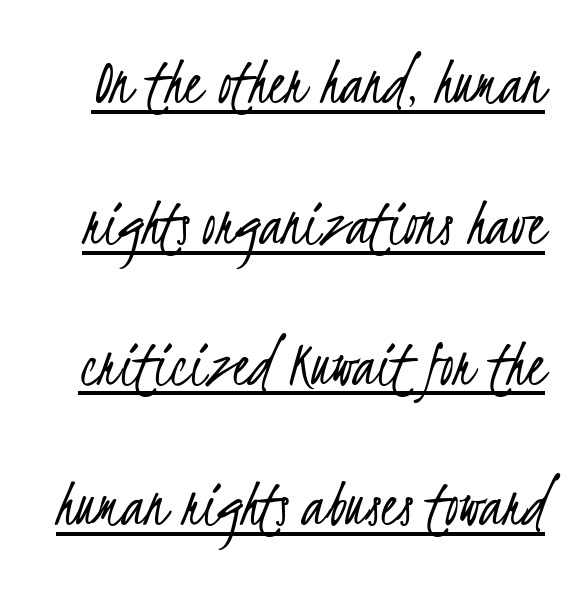
Spacing verdict: proportional, widths tailored to each character. Caption: face not bold, strokes unweighted. Is there much room between lines? Yes — plenty of vertical air separates them. Underlined type. Look at the bottom of the vertical strokes: they stop flat, with no serifs. The rendering keeps characters at their native spacing.
